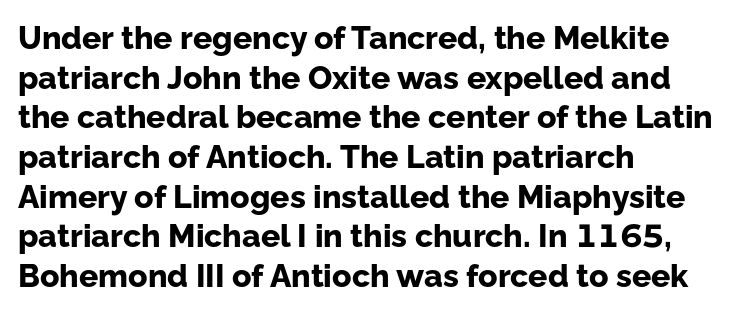
The rendering keeps characters at their native spacing. The characters display no serif detailing; their extremities are plain. The paragraph shown leans on its left margin. The font's upright variant was chosen for this text. Every letter is thick-stroked: bold, no question. Character widths vary here, with narrow letters taking less room than wide ones.
